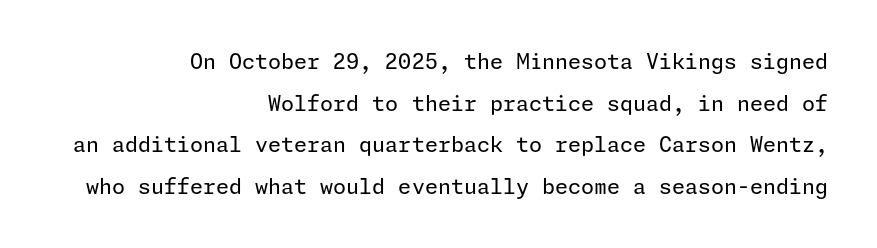
{"italic": "no", "bold": "no", "underline": "no", "align": "right", "line_spacing": "loose", "line_spacing_ratio": 1.98, "letter_spacing": "normal", "letter_spacing_em": 0.0, "glyph_px": 21}
